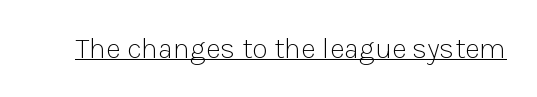
Q: Is the text bold? A: No.
Q: Is the text italic (slanted)? A: No, it is upright.
Q: Is the typeface a serif or a sans-serif typeface? A: Sans-serif.
Q: Is the text underlined? A: Yes.
Q: Is the spacing between letters normal or unusually wide? A: Normal.
Q: Width (condensed, normal, or wide)? A: Normal.
Q: Stroke contrast? A: Low.
Q: x-height? A: Medium.
Q: Monospaced? A: No.
